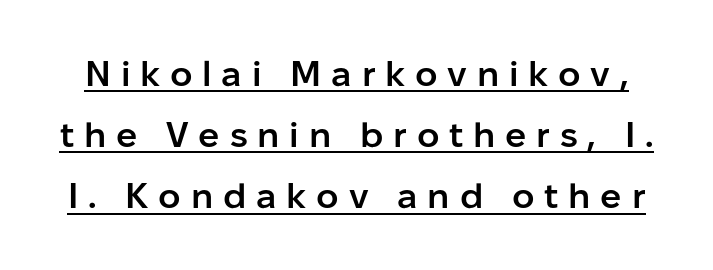
The characters display no serif detailing; their extremities are plain. Varying glyph widths throughout — classic text-font behaviour. A typesetter would mark this as roman, not italic. The tracking reads as deliberately expanded to a designer's eye.
